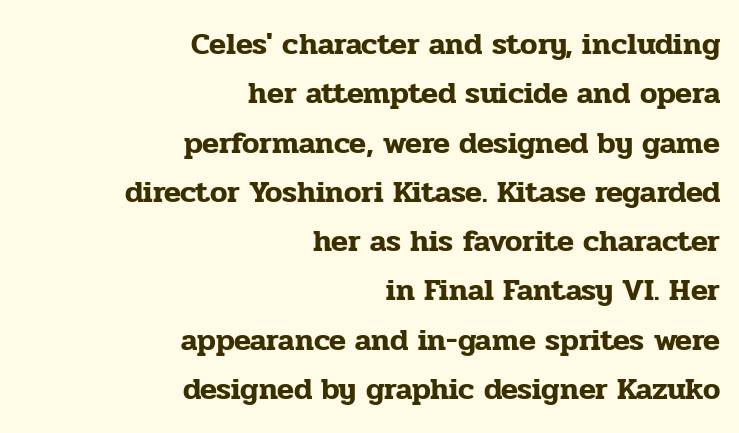
The image shows 31 px serif type, upright; set right-aligned, normal line spacing (1.59x), normal letter spacing, not underlined; low stroke contrast and a medium x-height.
